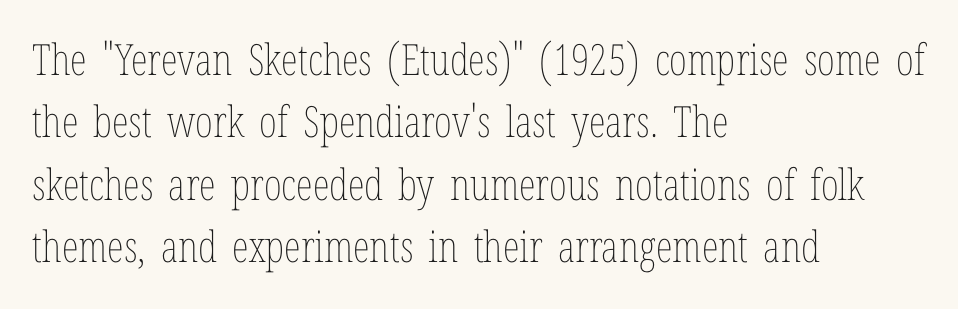
Q: Is the text bold? A: No.
Q: Is the text italic (slanted)? A: No, it is upright.
Q: Is the text underlined? A: No.
Q: How is the paragraph aligned? A: Left-aligned.
Q: Is the spacing between letters normal or unusually wide? A: Normal.
Q: Is the spacing between lines tight, normal or loose? A: Normal.
Q: Width (condensed, normal, or wide)? A: Condensed.
Q: Stroke contrast? A: Low.
Q: x-height? A: Medium.
Q: Monospaced? A: No.
